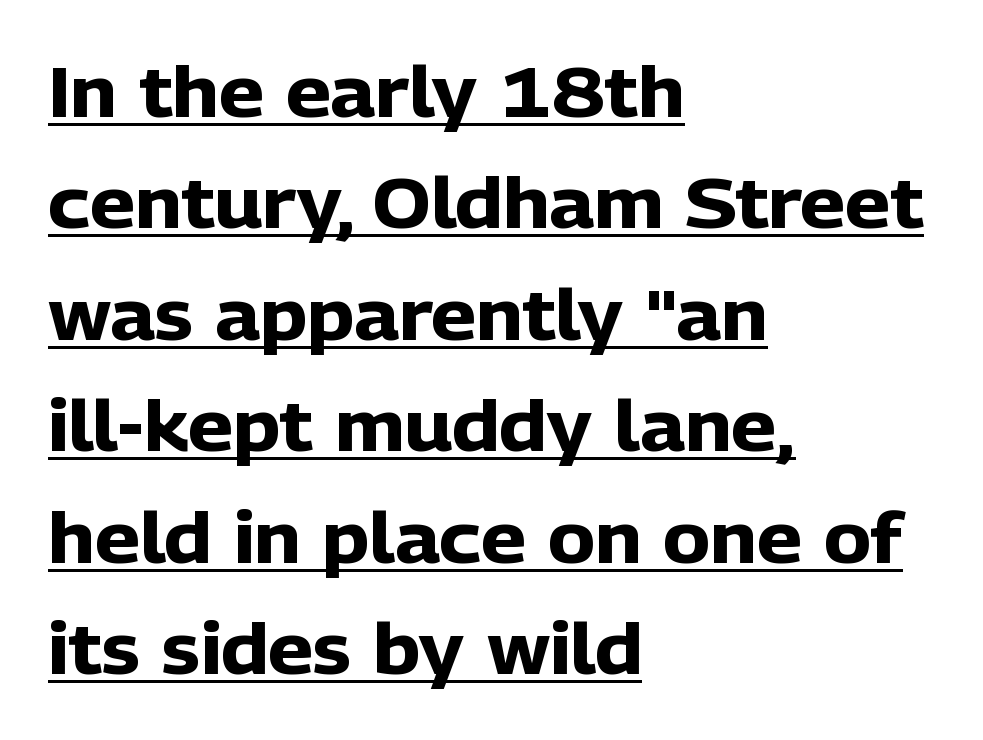
Underlining? Definitely there. Each word holds together tightly as a unit, with standard inter-letter gaps. A typesetter would label this face a sans. The passage shown is typed in a proportional face where columns would drift.
